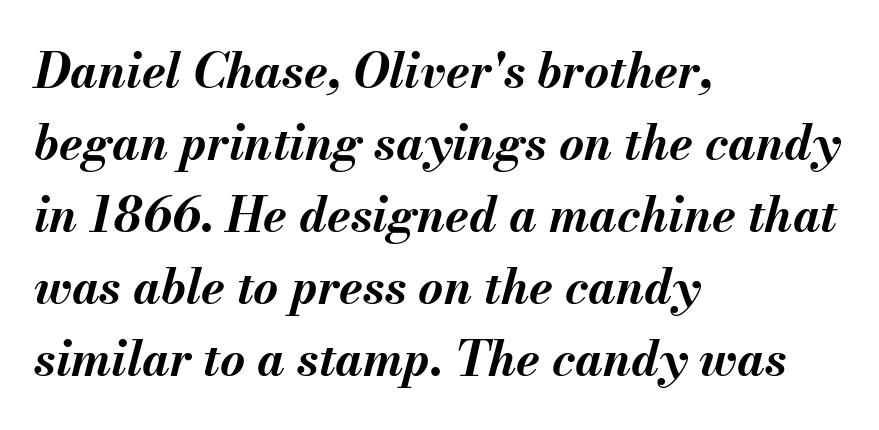
{"italic": "yes", "lean": "right", "slant_degrees": 13, "bold": "yes", "weight": "bold", "width": "normal", "stroke_contrast": "medium", "x_height": "small", "monospaced": "no", "underline": "no", "align": "left", "line_spacing": "normal", "line_spacing_ratio": 1.5, "letter_spacing": "normal", "letter_spacing_em": 0.0, "glyph_px": 48}
